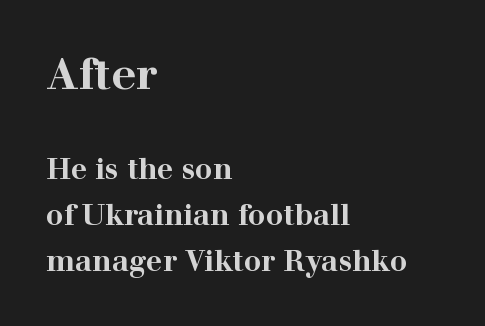
Q: Is the text bold? A: Yes.
Q: Is the text italic (slanted)? A: No, it is upright.
Q: Is the typeface a serif or a sans-serif typeface? A: Serif.
Q: Is the text underlined? A: No.
Q: How is the paragraph aligned? A: Left-aligned.
Q: Is the spacing between letters normal or unusually wide? A: Normal.
Q: Is the spacing between lines tight, normal or loose? A: Normal.
Q: Which block of text is set in a larger size, the first (top) or the second (bottom)? A: The first (top) one.
Q: Width (condensed, normal, or wide)? A: Wide.
Q: Stroke contrast? A: High.
Q: x-height? A: Medium.
Q: Monospaced? A: No.
